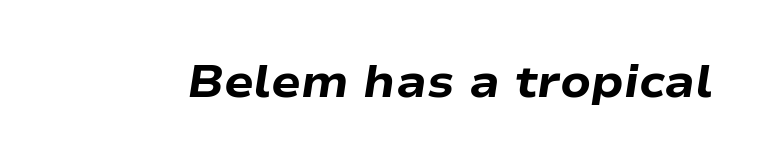
Q: Is the text bold? A: Yes.
Q: Is the text italic (slanted)? A: Yes, it leans right by about 9 degrees.
Q: Is the text underlined? A: No.
Q: Is the spacing between letters normal or unusually wide? A: Normal.
Q: Width (condensed, normal, or wide)? A: Wide.
Q: Stroke contrast? A: Low.
Q: x-height? A: Medium.
Q: Monospaced? A: No.
